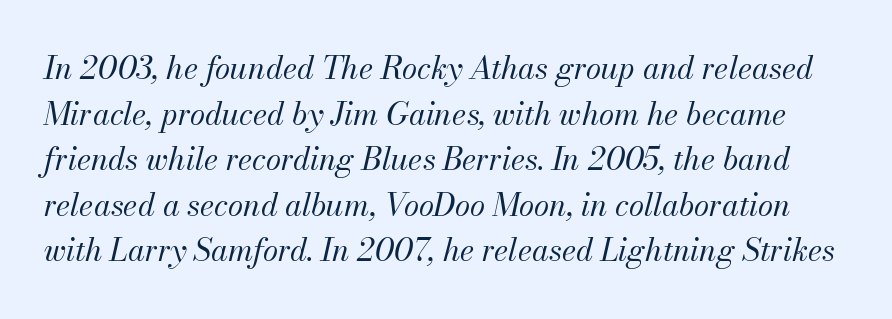
{"italic": "yes", "lean": "right", "slant_degrees": 13, "bold": "no", "weight": "regular", "width": "normal", "stroke_contrast": "medium", "x_height": "small", "monospaced": "no", "underline": "no", "line_spacing": "normal", "line_spacing_ratio": 1.47, "letter_spacing": "normal", "letter_spacing_em": 0.0, "glyph_px": 31}
